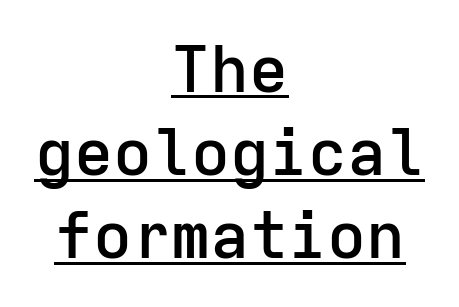
The image shows 65 px semibold sans-serif type, upright, monospaced; set centered, normal line spacing (1.28x), normal letter spacing, underlined; low stroke contrast and a medium x-height.
